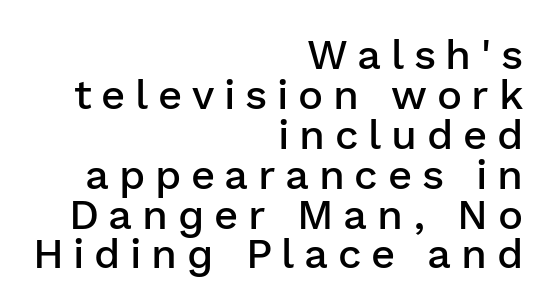
The image shows 42 px semibold sans-serif type, upright; set right-aligned, tight line spacing (0.95x), unusually wide letter spacing (+0.23 em), not underlined; low stroke contrast and a medium x-height.
